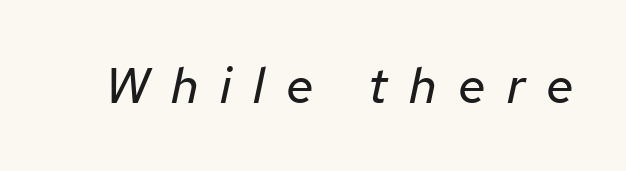
Q: Is the text bold? A: No.
Q: Is the text italic (slanted)? A: Yes, it leans right by about 12 degrees.
Q: Is the text underlined? A: No.
Q: Is the spacing between letters normal or unusually wide? A: Unusually wide.
Q: Width (condensed, normal, or wide)? A: Normal.
Q: Stroke contrast? A: Low.
Q: x-height? A: Medium.
Q: Monospaced? A: No.
